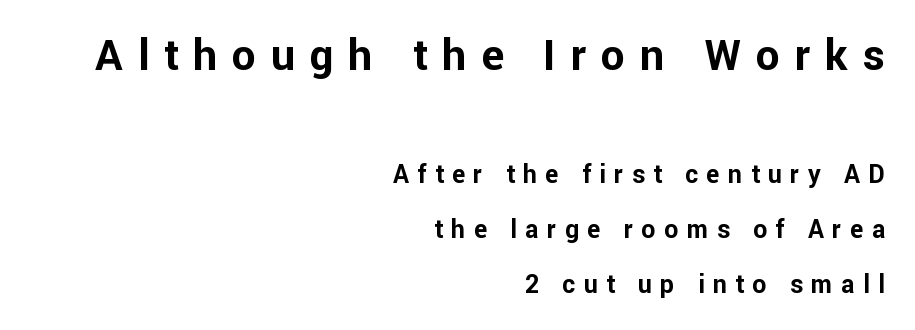
{"serif": "no", "italic": "no", "bold": "yes", "weight": "bold", "width": "normal", "stroke_contrast": "low", "x_height": "medium", "monospaced": "no", "underline": "no", "align": "right", "line_spacing": "loose", "line_spacing_ratio": 2.2, "letter_spacing": "wide", "letter_spacing_em": 0.34, "larger_block": "first", "size_ratio": 1.72, "glyph_px": 43}
